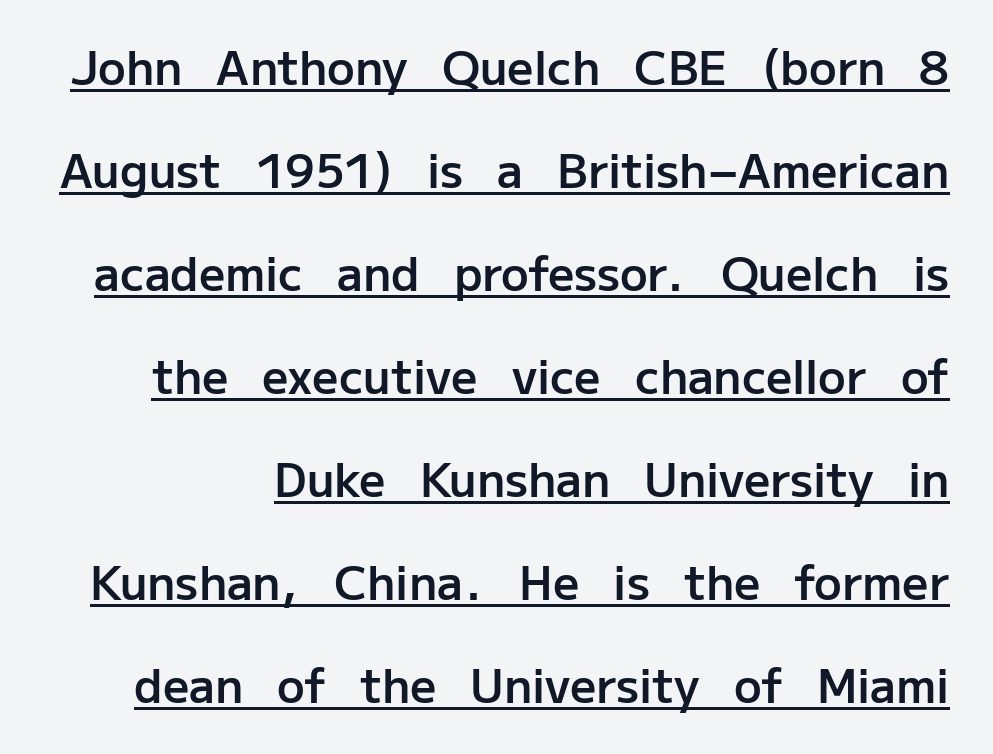
{"serif": "no", "italic": "no", "bold": "semi", "weight": "semibold", "width": "normal", "stroke_contrast": "low", "x_height": "medium", "monospaced": "no", "underline": "yes", "line_spacing": "loose", "line_spacing_ratio": 2.24, "letter_spacing": "normal", "letter_spacing_em": 0.0, "glyph_px": 46}
